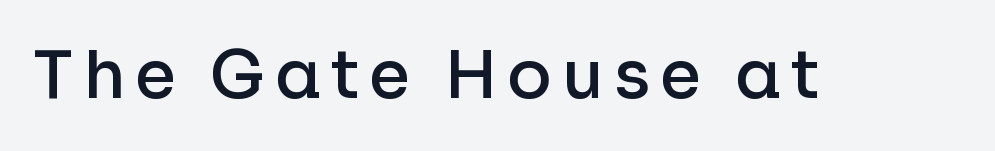
The image shows 66 px semibold sans-serif type, upright; set not underlined; low stroke contrast and a medium x-height.
